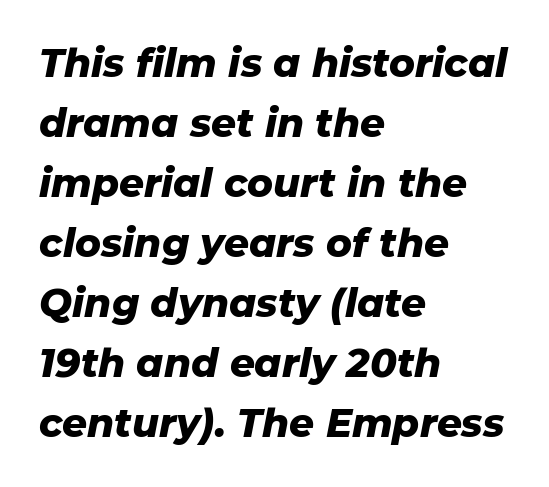
The image shows 39 px heavy type, italic (leaning right); set left-aligned, normal line spacing (1.54x), normal letter spacing, not underlined; low stroke contrast and a medium x-height.
